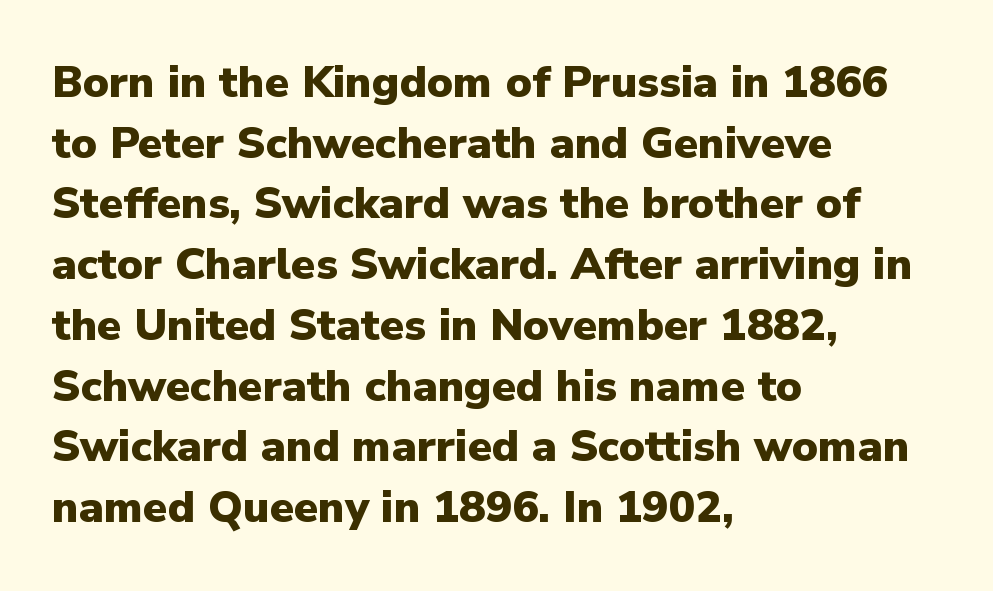
Q: Is the text bold? A: Yes.
Q: Is the text italic (slanted)? A: No, it is upright.
Q: Is the typeface a serif or a sans-serif typeface? A: Sans-serif.
Q: Is the text underlined? A: No.
Q: How is the paragraph aligned? A: Left-aligned.
Q: Is the spacing between letters normal or unusually wide? A: Normal.
Q: Is the spacing between lines tight, normal or loose? A: Normal.
Q: Width (condensed, normal, or wide)? A: Normal.
Q: Stroke contrast? A: Low.
Q: x-height? A: Medium.
Q: Monospaced? A: No.
